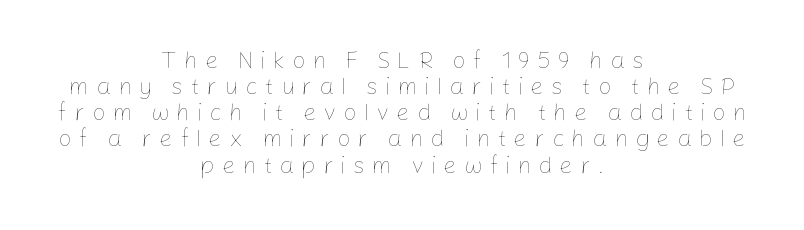
The image shows 24 px text type, upright; set centered, tight line spacing (1.09x), unusually wide letter spacing (+0.28 em), not underlined.
